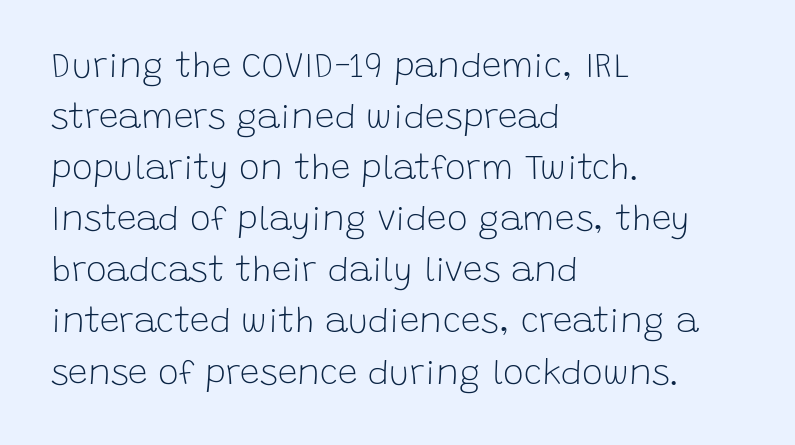
Q: Is the text bold? A: No.
Q: Is the text italic (slanted)? A: No, it is upright.
Q: Is the typeface a serif or a sans-serif typeface? A: Sans-serif.
Q: Is the text underlined? A: No.
Q: How is the paragraph aligned? A: Left-aligned.
Q: Is the spacing between letters normal or unusually wide? A: Normal.
Q: Is the spacing between lines tight, normal or loose? A: Normal.
Q: Width (condensed, normal, or wide)? A: Normal.
Q: Stroke contrast? A: Low.
Q: x-height? A: Large.
Q: Monospaced? A: No.
